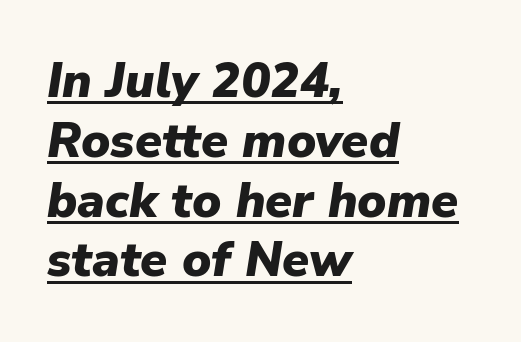
Q: Is the text bold? A: Yes.
Q: Is the text italic (slanted)? A: Yes, it leans right by about 9 degrees.
Q: Is the text underlined? A: Yes.
Q: How is the paragraph aligned? A: Left-aligned.
Q: Is the spacing between letters normal or unusually wide? A: Normal.
Q: Width (condensed, normal, or wide)? A: Normal.
Q: Stroke contrast? A: Low.
Q: x-height? A: Medium.
Q: Monospaced? A: No.
